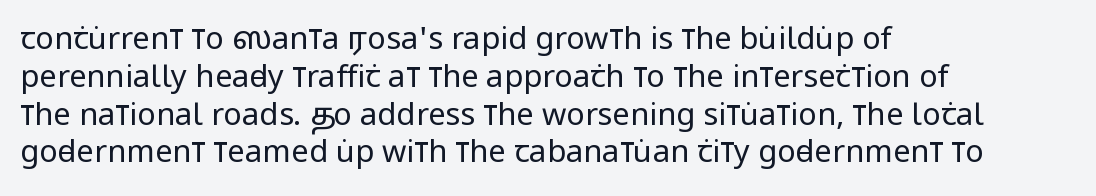
The image shows 31 px regular-weight, condensed sans-serif type, upright; set left-aligned, line spacing 1.22x, normal letter spacing, not underlined; low stroke contrast and a large x-height.
